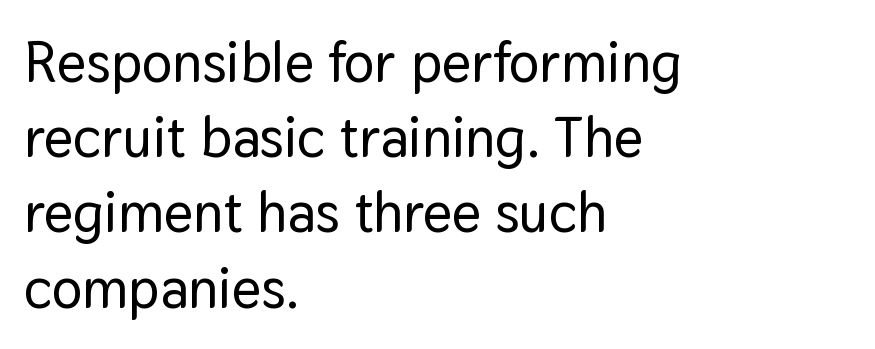
The image shows 57 px sans-serif type, upright; set left-aligned, normal line spacing (1.32x), normal letter spacing, not underlined; low stroke contrast and a medium x-height.
